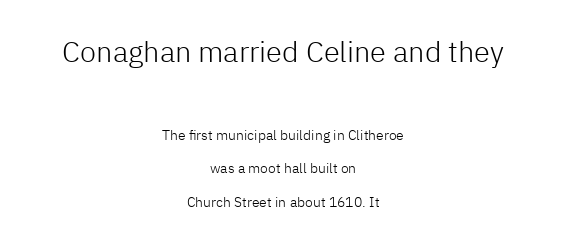
Q: Is the text bold? A: No.
Q: Is the text italic (slanted)? A: No, it is upright.
Q: Is the typeface a serif or a sans-serif typeface? A: Sans-serif.
Q: Is the text underlined? A: No.
Q: How is the paragraph aligned? A: Centered.
Q: Is the spacing between letters normal or unusually wide? A: Normal.
Q: Is the spacing between lines tight, normal or loose? A: Loose.
Q: Which block of text is set in a larger size, the first (top) or the second (bottom)? A: The first (top) one.
Q: Width (condensed, normal, or wide)? A: Normal.
Q: Stroke contrast? A: Low.
Q: x-height? A: Medium.
Q: Monospaced? A: No.
